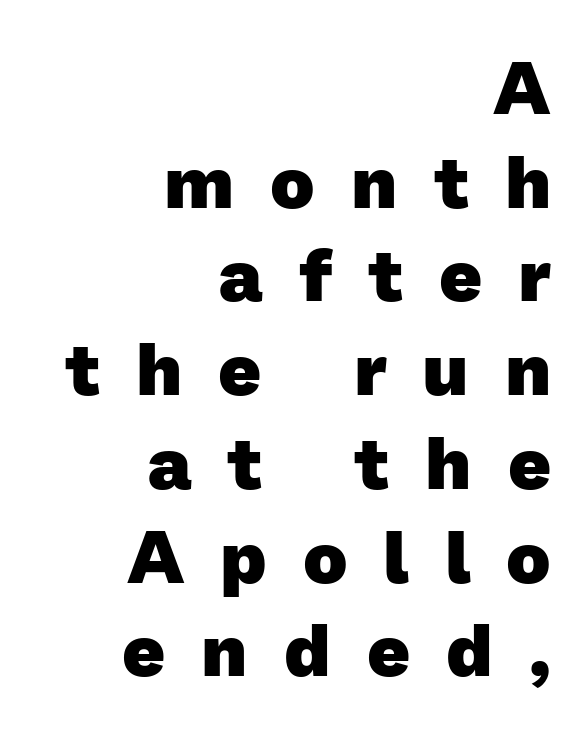
Casual observation: everything's shoved over to the right. A full-strength bold gives these letters their thick strokes. This block has exactly the height ordinary leading produces. Serifs: no, the terminals of the letterforms are clean. Varying glyph widths throughout — classic text-font behaviour.
